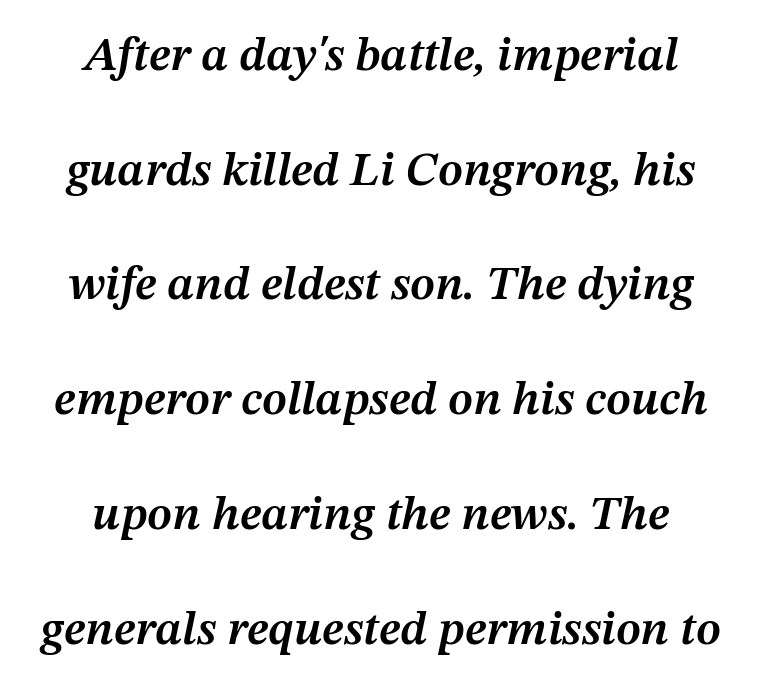
Q: Is the text bold? A: Semi-bold.
Q: Is the text italic (slanted)? A: Yes, it leans right by about 12 degrees.
Q: Is the text underlined? A: No.
Q: Is the spacing between letters normal or unusually wide? A: Normal.
Q: Is the spacing between lines tight, normal or loose? A: Loose.
Q: Width (condensed, normal, or wide)? A: Normal.
Q: Stroke contrast? A: Medium.
Q: x-height? A: Medium.
Q: Monospaced? A: No.
